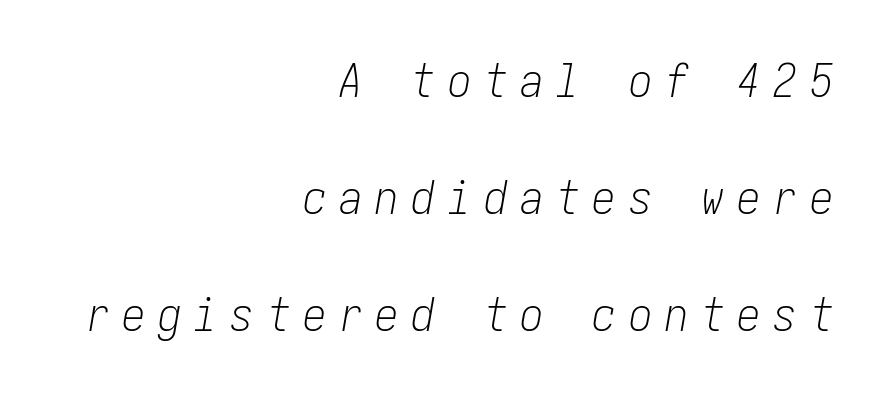
Q: Is the text bold? A: No.
Q: Is the text italic (slanted)? A: Yes, it leans right by about 10 degrees.
Q: Is the text underlined? A: No.
Q: How is the paragraph aligned? A: Right-aligned.
Q: Is the spacing between letters normal or unusually wide? A: Unusually wide.
Q: Is the spacing between lines tight, normal or loose? A: Loose.
Q: Width (condensed, normal, or wide)? A: Condensed.
Q: Stroke contrast? A: Low.
Q: x-height? A: Medium.
